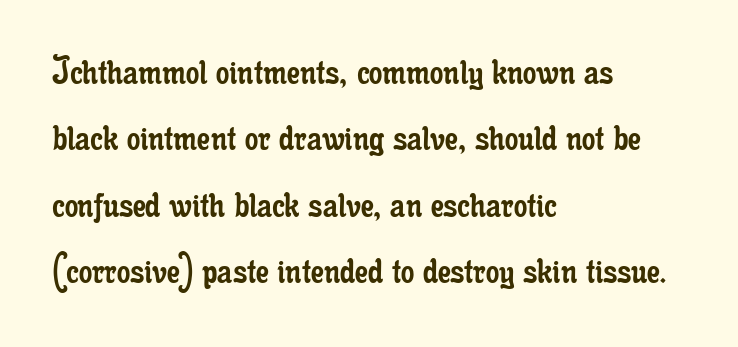
The image shows 42 px regular-weight, condensed serif type, upright; set left-aligned, normal line spacing (1.58x), normal letter spacing, not underlined; low stroke contrast and a small x-height.
